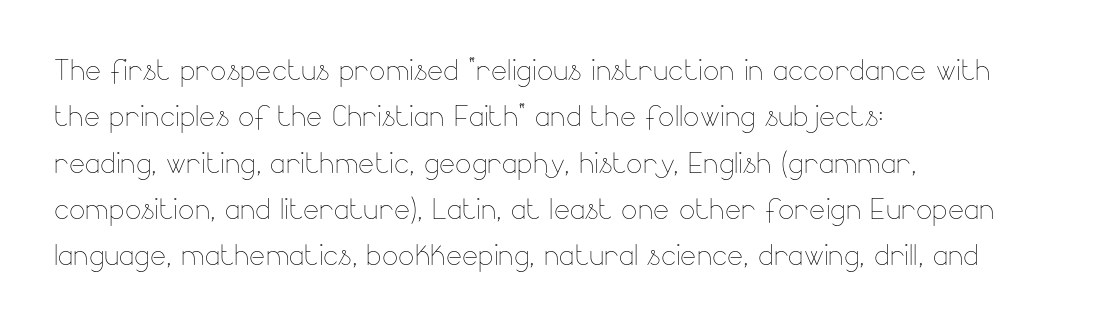
Q: Is the text bold? A: No.
Q: Is the text italic (slanted)? A: No, it is upright.
Q: Is the text underlined? A: No.
Q: How is the paragraph aligned? A: Left-aligned.
Q: Is the spacing between letters normal or unusually wide? A: Normal.
Q: Width (condensed, normal, or wide)? A: Normal.
Q: Stroke contrast? A: Low.
Q: x-height? A: Small.
Q: Monospaced? A: No.
